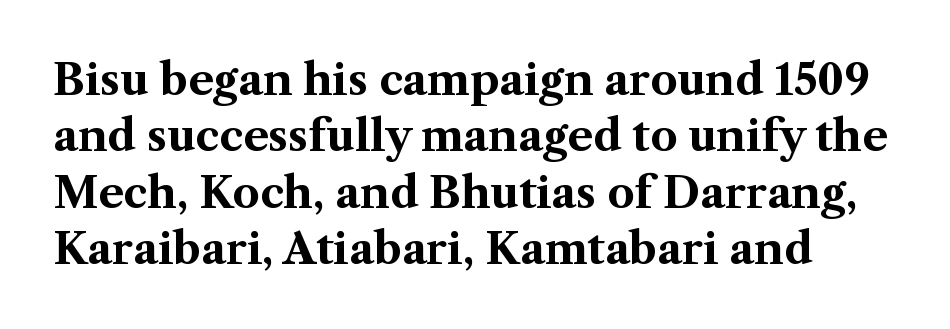
The rendering anchors every line to the left-hand side. Think of a printed novel: that variable character pitch is what you see here. Notice how the stems are strictly vertical — no italics here. This rendering leaves character spacing at its baseline value. Small tapered or slab feet sit at the stroke ends, so this counts as serif. Letters rest on an invisible, unmarked baseline.
